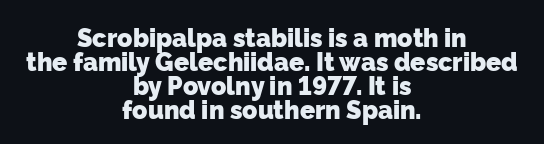
The image shows 25 px bold type; set centered, tight line spacing (0.96x), normal letter spacing, not underlined.
